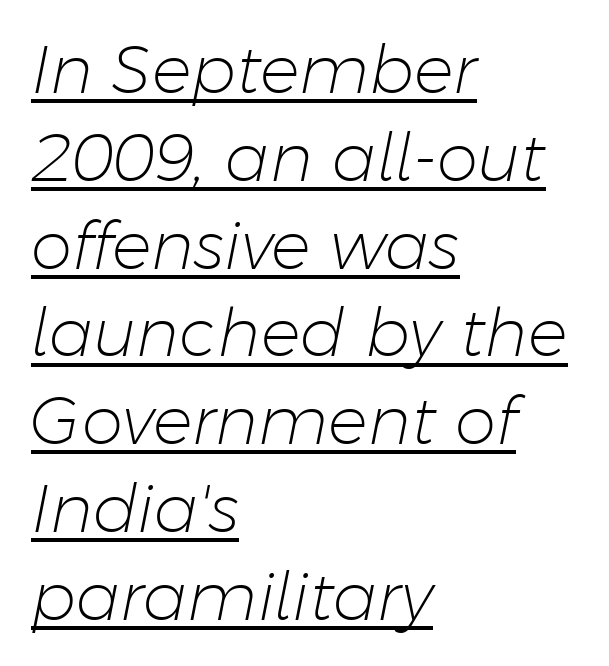
Summary of weight: not heavy and not bold. Between one letter and the next there's only the usual sliver of space. Underline: present. Summary of vertical rhythm: regular, with standard interline spacing. Do the characters align in a grid? No, the font is proportional.
